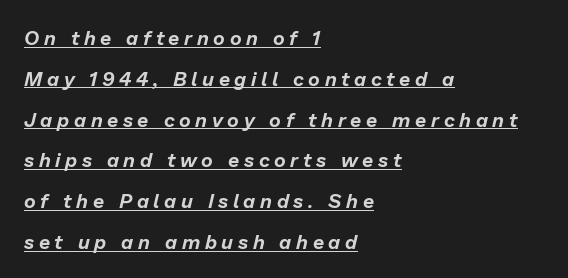
Q: Is the text italic (slanted)? A: Yes, it leans right by about 13 degrees.
Q: Is the text underlined? A: Yes.
Q: How is the paragraph aligned? A: Left-aligned.
Q: Is the spacing between letters normal or unusually wide? A: Unusually wide.
Q: Is the spacing between lines tight, normal or loose? A: Loose.
